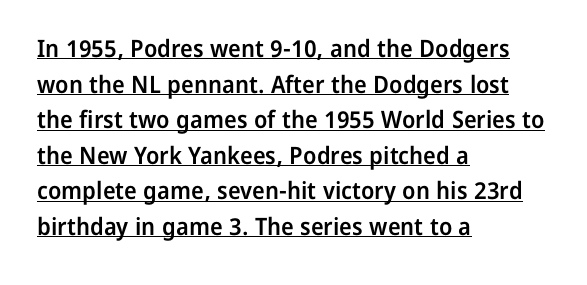
The image shows 24 px text type, upright; set left-aligned, normal line spacing (1.48x), normal letter spacing, underlined.
